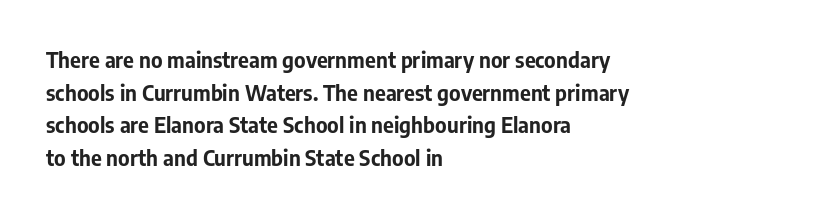
The rendering anchors every line to the left-hand side. In terms of posture, this sample is upright. This sample uses plain, unmodified letter spacing. The gap between lines stays unmarked.
